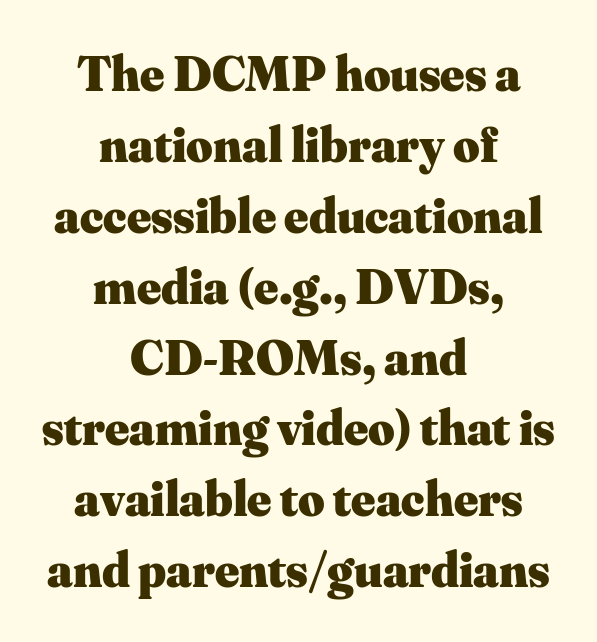
The image shows 51 px heavy serif type, upright; set centered, normal line spacing (1.39x), normal letter spacing, not underlined; medium stroke contrast and a small x-height.
